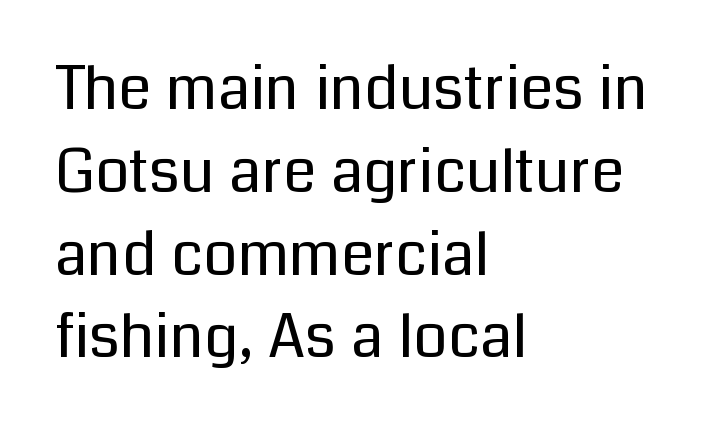
Note the varied advance widths — an 'i' is clearly narrower than an 'm'. Stems here are at most as thick as an everyday book face. The line texture is even and compact thanks to regular tracking. Compared with a centered layout, this one pins lines to the left instead. The passage shown is typeset with a sans-serif family.
